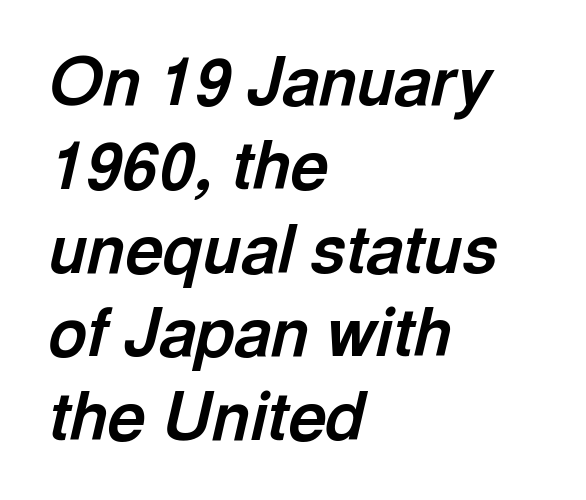
The image shows 66 px bold type, italic (leaning right); set left-aligned, normal line spacing (1.27x), normal letter spacing, not underlined; a medium x-height.
